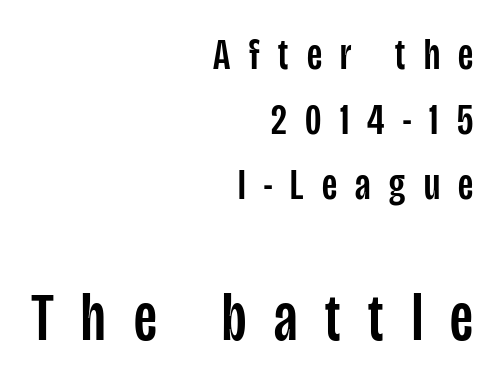
Q: Is the text italic (slanted)? A: No, it is upright.
Q: Is the typeface a serif or a sans-serif typeface? A: Sans-serif.
Q: Is the text underlined? A: No.
Q: How is the paragraph aligned? A: Right-aligned.
Q: Is the spacing between letters normal or unusually wide? A: Unusually wide.
Q: Is the spacing between lines tight, normal or loose? A: Normal.
Q: Which block of text is set in a larger size, the first (top) or the second (bottom)? A: The second (bottom) one.
Q: Width (condensed, normal, or wide)? A: Condensed.
Q: Stroke contrast? A: Low.
Q: x-height? A: Large.
Q: Monospaced? A: No.
